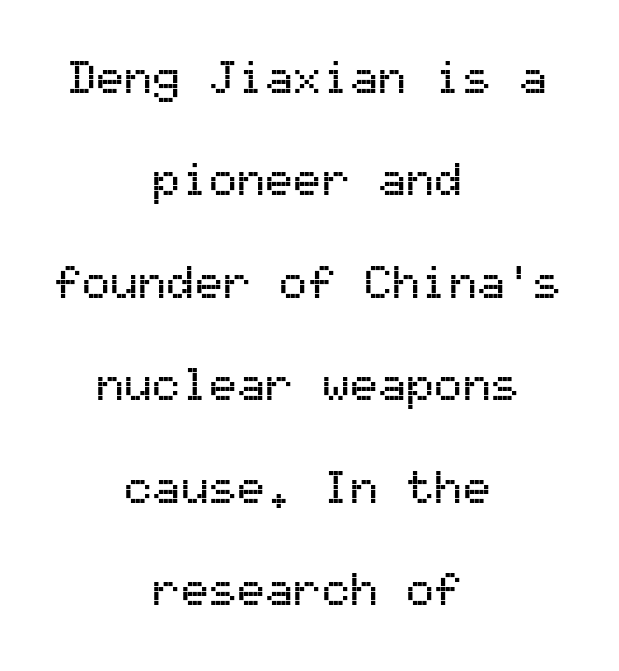
The image shows 47 px sans-serif type, upright, monospaced; set centered, loose line spacing (2.18x), normal letter spacing, not underlined; medium stroke contrast and a medium x-height.
